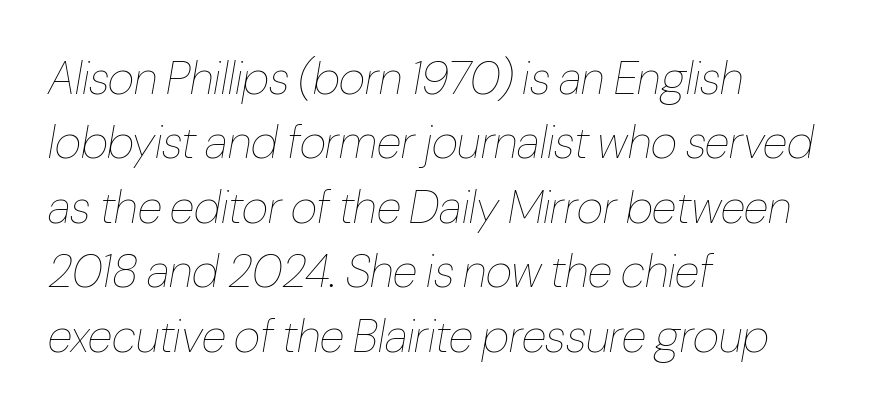
The image shows 46 px thin, condensed type, italic (leaning right); set left-aligned, normal line spacing (1.4x), normal letter spacing, not underlined; low stroke contrast and a medium x-height.
